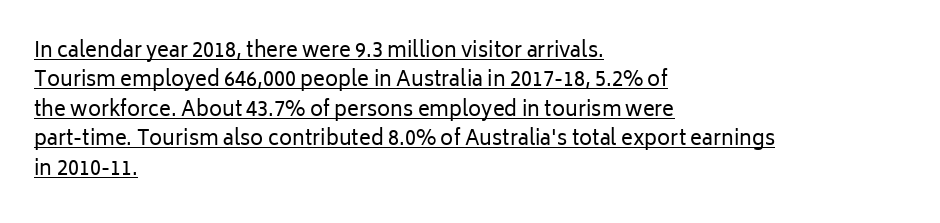
{"italic": "no", "bold": "no", "underline": "yes", "align": "left", "line_spacing": "normal", "line_spacing_ratio": 1.47, "letter_spacing": "normal", "letter_spacing_em": 0.0, "glyph_px": 20}
